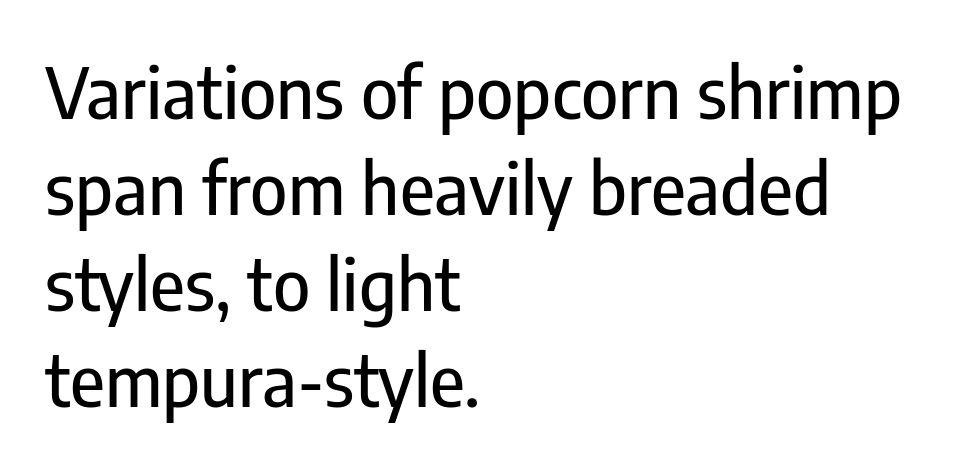
Q: Is the text italic (slanted)? A: No, it is upright.
Q: Is the typeface a serif or a sans-serif typeface? A: Sans-serif.
Q: Is the text underlined? A: No.
Q: How is the paragraph aligned? A: Left-aligned.
Q: Is the spacing between letters normal or unusually wide? A: Normal.
Q: Is the spacing between lines tight, normal or loose? A: Normal.
Q: Width (condensed, normal, or wide)? A: Condensed.
Q: Stroke contrast? A: Low.
Q: x-height? A: Medium.
Q: Monospaced? A: No.
